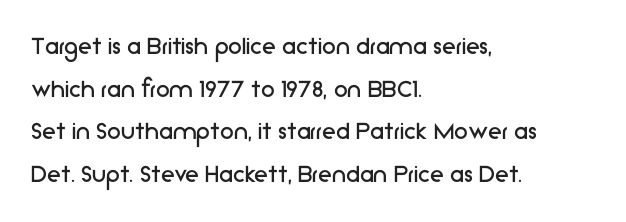
Q: Is the text bold? A: No.
Q: Is the text italic (slanted)? A: No, it is upright.
Q: Is the typeface a serif or a sans-serif typeface? A: Sans-serif.
Q: Is the text underlined? A: No.
Q: How is the paragraph aligned? A: Left-aligned.
Q: Is the spacing between letters normal or unusually wide? A: Normal.
Q: Is the spacing between lines tight, normal or loose? A: Normal.
Q: Width (condensed, normal, or wide)? A: Normal.
Q: Stroke contrast? A: Low.
Q: x-height? A: Medium.
Q: Monospaced? A: No.
